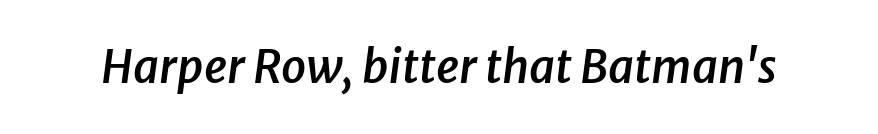
Q: Is the text bold? A: Semi-bold.
Q: Is the text italic (slanted)? A: Yes, it leans right by about 8 degrees.
Q: Is the text underlined? A: No.
Q: Is the spacing between letters normal or unusually wide? A: Normal.
Q: Width (condensed, normal, or wide)? A: Normal.
Q: Stroke contrast? A: Low.
Q: x-height? A: Medium.
Q: Monospaced? A: No.
